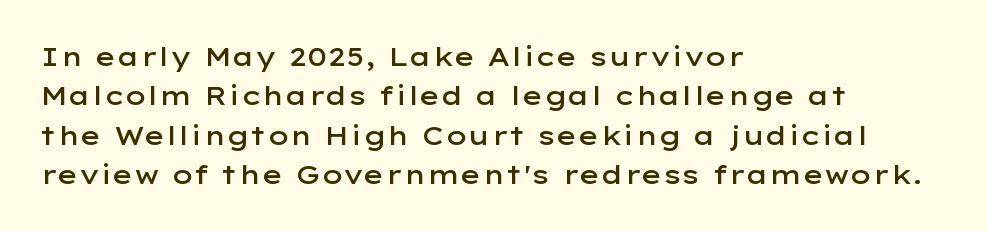
The image shows 26 px text type, upright; set left-aligned, normal line spacing (1.51x), normal letter spacing, not underlined.
